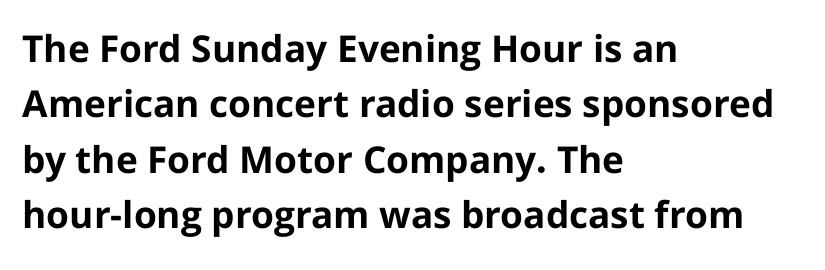
{"serif": "no", "italic": "no", "bold": "yes", "weight": "bold", "width": "normal", "stroke_contrast": "low", "x_height": "medium", "monospaced": "no", "underline": "no", "align": "left", "line_spacing": "normal", "line_spacing_ratio": 1.5, "letter_spacing": "normal", "letter_spacing_em": 0.0, "glyph_px": 37}
